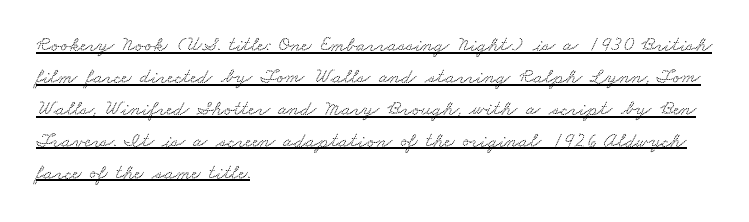
Q: Is the text underlined? A: Yes.
Q: How is the paragraph aligned? A: Left-aligned.
Q: Is the spacing between letters normal or unusually wide? A: Normal.
Q: Is the spacing between lines tight, normal or loose? A: Normal.
